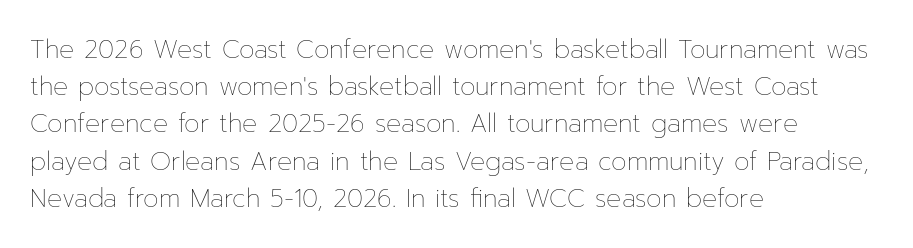
{"italic": "no", "bold": "no", "underline": "no", "align": "left", "line_spacing": "normal", "line_spacing_ratio": 1.49, "letter_spacing": "normal", "letter_spacing_em": 0.0, "glyph_px": 25}
